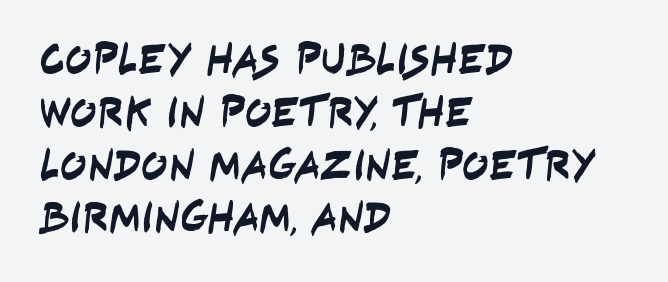
The image shows 44 px condensed sans-serif type; set left-aligned, line spacing 1.2x, normal letter spacing, not underlined; low stroke contrast and a large x-height.
